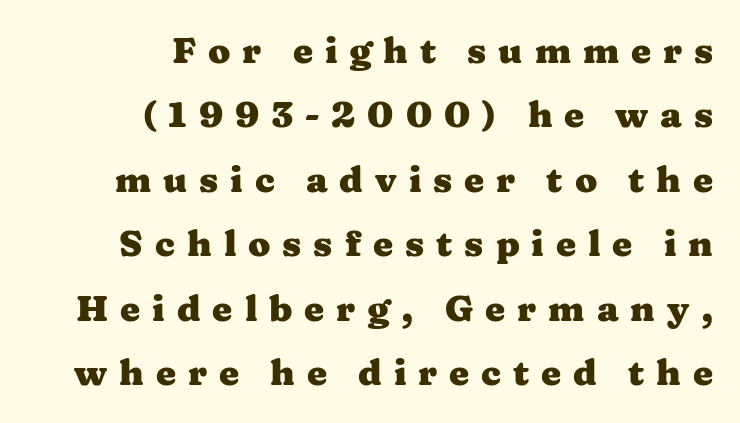
Q: Is the text bold? A: Yes.
Q: Is the text italic (slanted)? A: No, it is upright.
Q: Is the typeface a serif or a sans-serif typeface? A: Serif.
Q: Is the text underlined? A: No.
Q: How is the paragraph aligned? A: Right-aligned.
Q: Is the spacing between letters normal or unusually wide? A: Unusually wide.
Q: Width (condensed, normal, or wide)? A: Wide.
Q: Stroke contrast? A: Medium.
Q: x-height? A: Medium.
Q: Monospaced? A: No.
